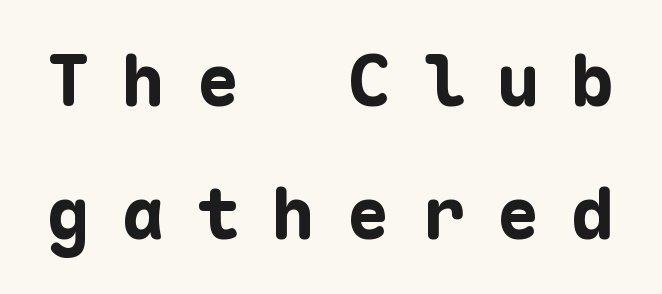
{"serif": "no", "italic": "no", "bold": "yes", "weight": "bold", "width": "normal", "stroke_contrast": "low", "x_height": "medium", "monospaced": "yes", "underline": "no", "line_spacing_ratio": 1.85, "letter_spacing": "wide", "letter_spacing_em": 0.44, "glyph_px": 72}
